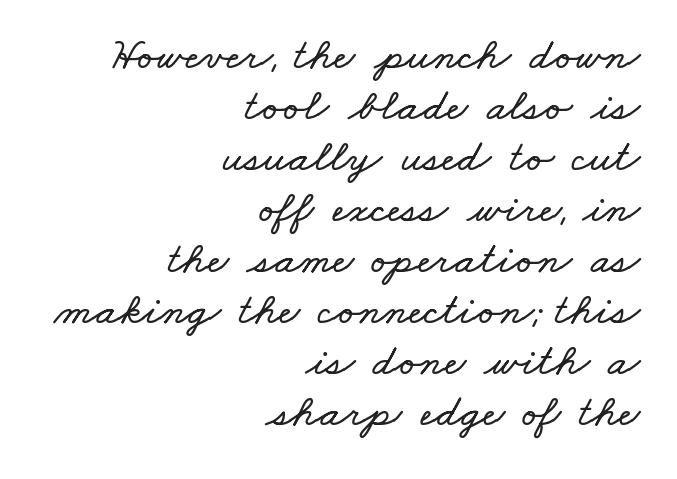
Q: Is the text underlined? A: No.
Q: How is the paragraph aligned? A: Right-aligned.
Q: Is the spacing between letters normal or unusually wide? A: Normal.
Q: Is the spacing between lines tight, normal or loose? A: Tight.
Q: Width (condensed, normal, or wide)? A: Wide.
Q: Stroke contrast? A: Low.
Q: x-height? A: Small.
Q: Monospaced? A: No.
